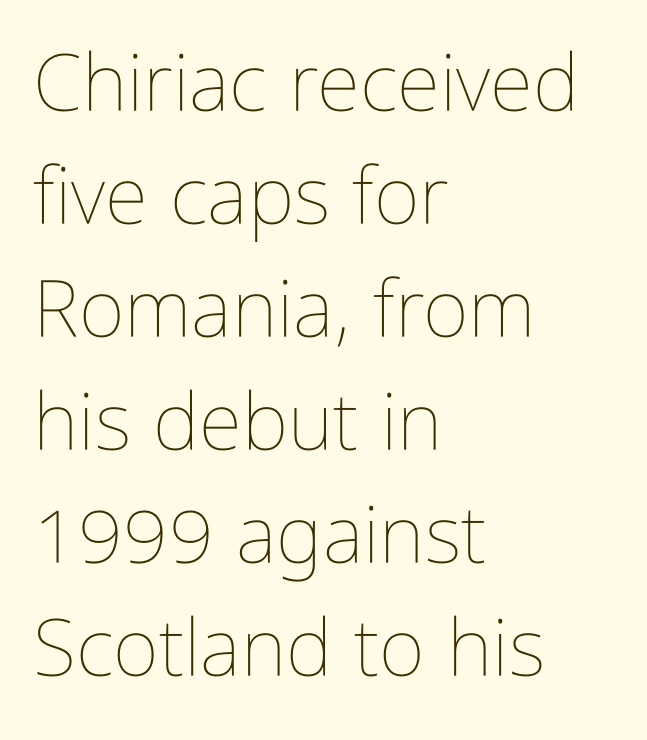
The image shows 79 px thin, condensed type, upright; set left-aligned, normal line spacing (1.43x), normal letter spacing, not underlined; low stroke contrast and a medium x-height.
